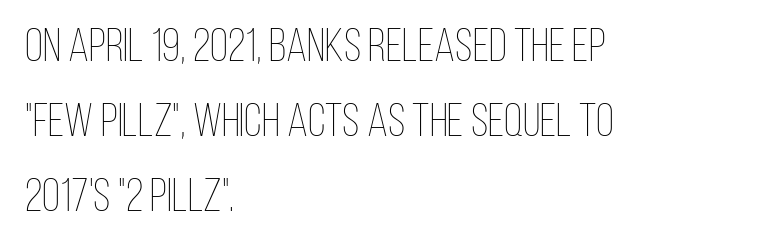
{"italic": "no", "bold": "no", "weight": "thin", "width": "condensed", "stroke_contrast": "low", "x_height": "large", "monospaced": "no", "underline": "no", "align": "left", "line_spacing": "normal", "line_spacing_ratio": 1.6, "letter_spacing": "normal", "letter_spacing_em": 0.0, "glyph_px": 47}
